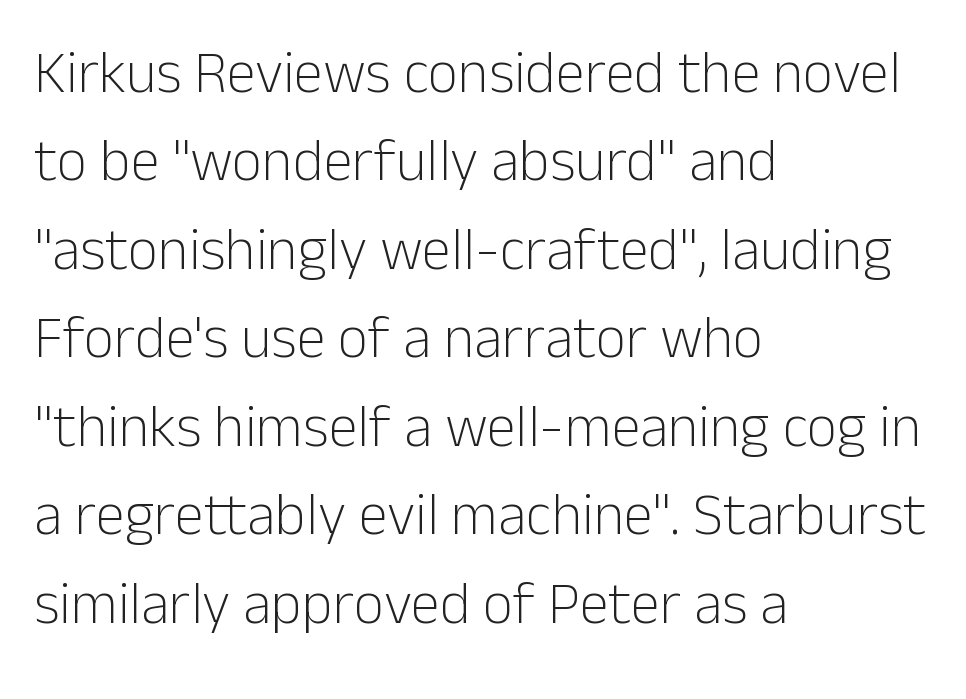
The type is set solid horizontally, with unmodified tracking. A bare baseline throughout the passage. Think of a printed novel: that variable character pitch is what you see here. Teacher's note: observe the even left margin — that is flush-left alignment.
